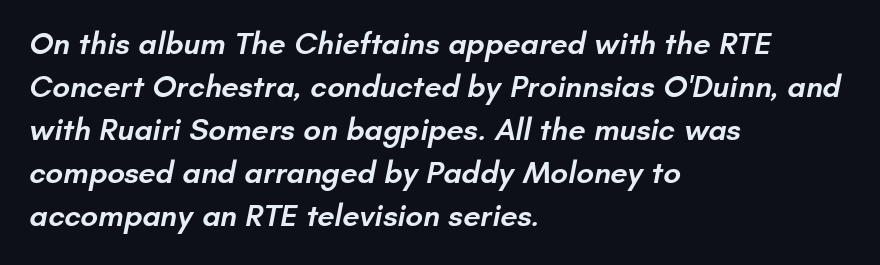
This sample uses plain, unmodified letter spacing. How would I describe the line gaps? Plain and ordinary. The letters carry no serifs — their stems end cleanly without finishing strokes. The characters look somewhat weighty, a semibold short of true bold. The space directly below the letters is spotless. Character widths vary here, with narrow letters taking less room than wide ones.
